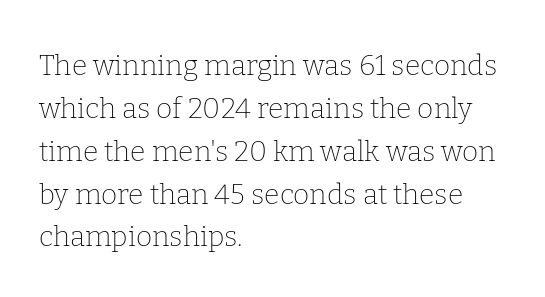
Leading: standard. The ragged edge is on the right, which tells us the setting is flush left. Nobody touched the tracking dial on this one. The baseline area is clear. You could not count columns in this text — the font is proportionally spaced.
